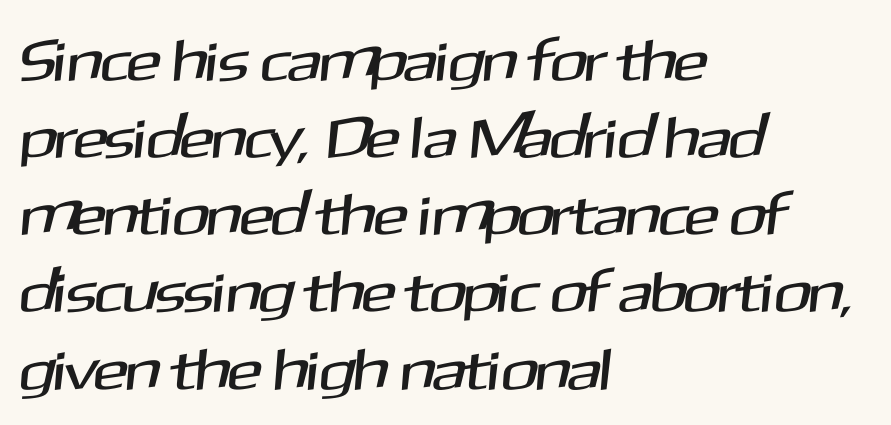
Plain, unruled lines of type. Proportional: the letters do not fall into vertical columns. Default kerning and tracking; the words read as compact shapes. The characters display no serif detailing; their extremities are plain. The setting favours the left margin, as ordinary paragraphs usually do.
